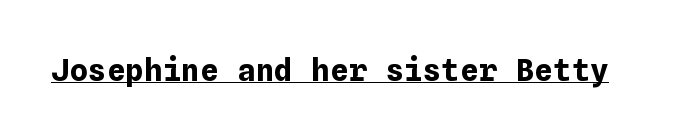
Characters follow at the spacing the type designer built in. Underline: present. Rendered with straight, roman letterforms. These lines carry a lot of weight — the face is fully bold.
